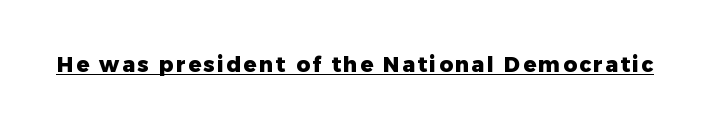
The image shows 21 px bold type, upright; set underlined.
